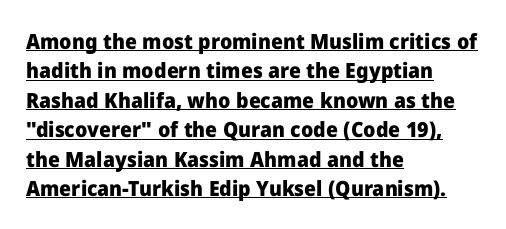
The image shows 21 px bold type, upright; set left-aligned, normal line spacing (1.4x), normal letter spacing, underlined.
